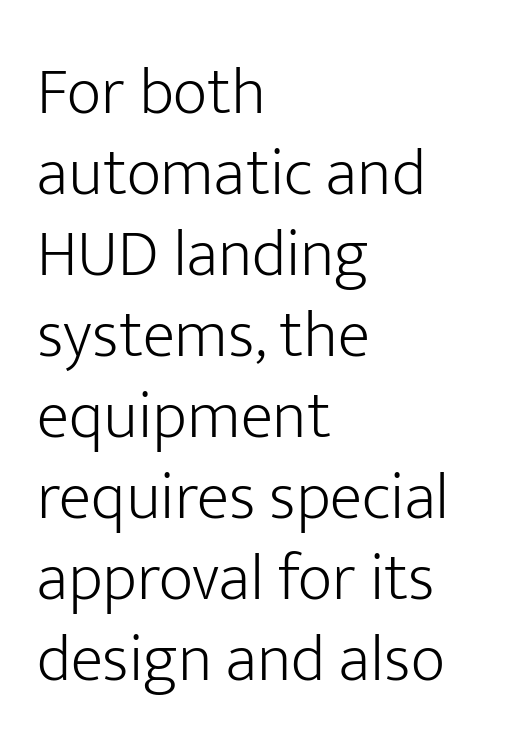
Think of a printed novel: that variable character pitch is what you see here. Weight: not bold — regular or lighter. This sample is left-justified, so line endings fall wherever the words run out. Unlike italic type, these characters show no tilt at all. The tracking reads as untouched default to a designer's eye. What kind of face is this? One without serifs — a sans.
